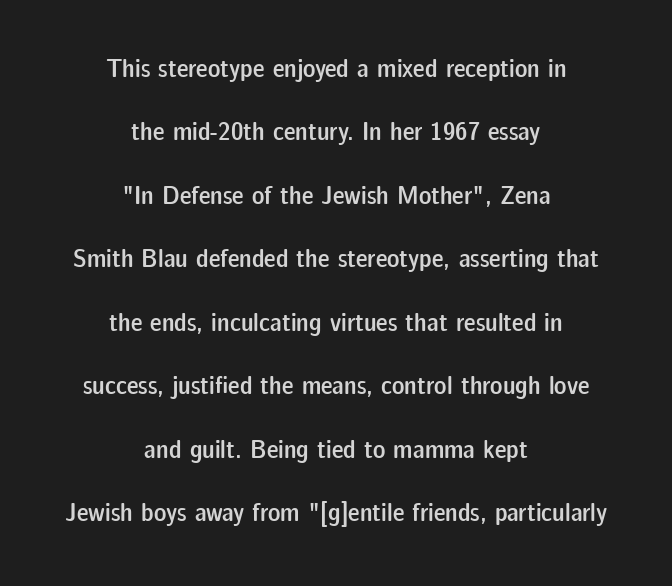
{"italic": "no", "bold": "semi", "underline": "no", "align": "center", "line_spacing": "loose", "line_spacing_ratio": 2.44, "letter_spacing": "normal", "letter_spacing_em": 0.0, "glyph_px": 26}
